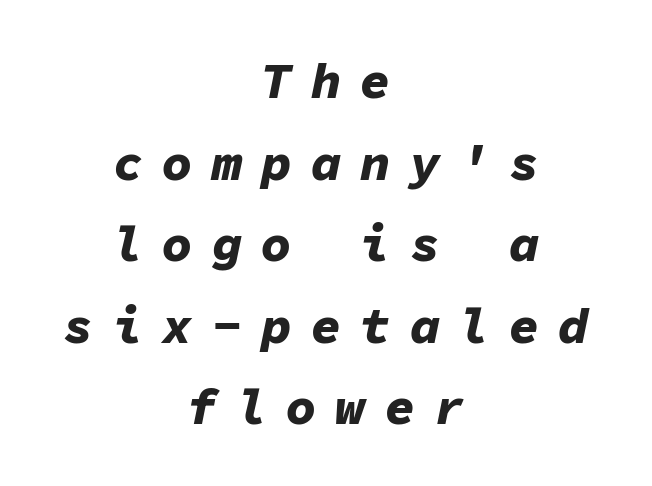
{"italic": "yes", "lean": "right", "slant_degrees": 11, "bold": "yes", "weight": "bold", "width": "normal", "stroke_contrast": "low", "x_height": "medium", "monospaced": "yes", "underline": "no", "align": "center", "line_spacing": "normal", "line_spacing_ratio": 1.6, "letter_spacing": "wide", "letter_spacing_em": 0.37, "glyph_px": 51}
